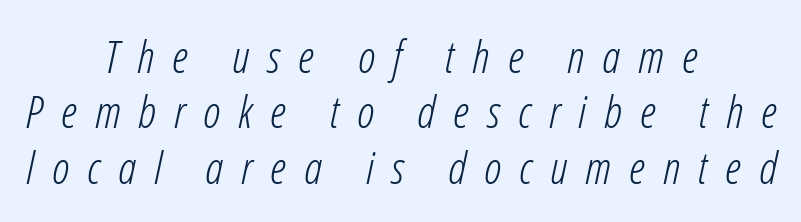
{"italic": "yes", "lean": "right", "slant_degrees": 12, "bold": "no", "weight": "light", "width": "condensed", "stroke_contrast": "low", "x_height": "medium", "monospaced": "no", "underline": "no", "align": "center", "line_spacing_ratio": 1.23, "letter_spacing": "wide", "letter_spacing_em": 0.4, "glyph_px": 45}
